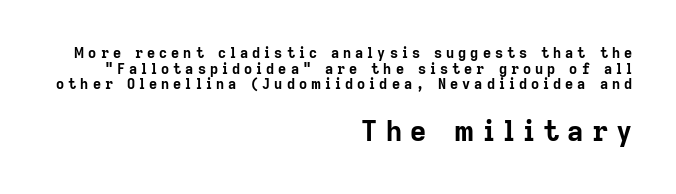
Q: Is the text bold? A: Yes.
Q: Is the text italic (slanted)? A: No, it is upright.
Q: Is the typeface a serif or a sans-serif typeface? A: Sans-serif.
Q: Is the text underlined? A: No.
Q: How is the paragraph aligned? A: Right-aligned.
Q: Is the spacing between letters normal or unusually wide? A: Unusually wide.
Q: Is the spacing between lines tight, normal or loose? A: Tight.
Q: Which block of text is set in a larger size, the first (top) or the second (bottom)? A: The second (bottom) one.
Q: Width (condensed, normal, or wide)? A: Normal.
Q: Stroke contrast? A: Low.
Q: x-height? A: Medium.
Q: Monospaced? A: No.
